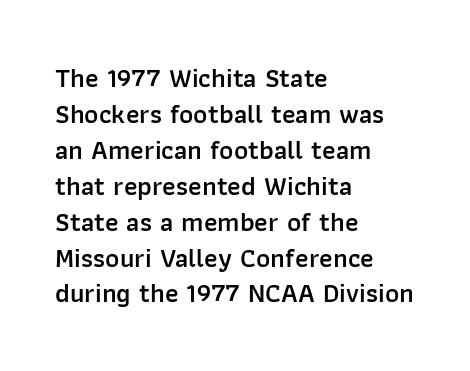
Does extra space separate the letters? No, they use regular spacing. Evenly set lines give the paragraph a standard silhouette. Nobody drew a line under any word here. Notice the strokes are somewhat thickened but not fully heavy: this is a semibold. Layout note: lines flush left.
